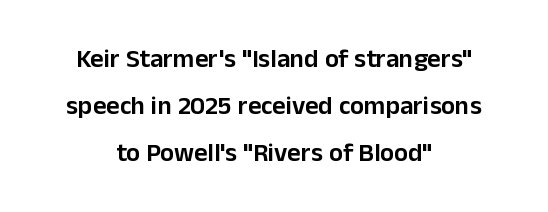
{"italic": "no", "bold": "semi", "underline": "no", "align": "center", "line_spacing_ratio": 1.8, "letter_spacing": "normal", "letter_spacing_em": 0.0, "glyph_px": 26}
